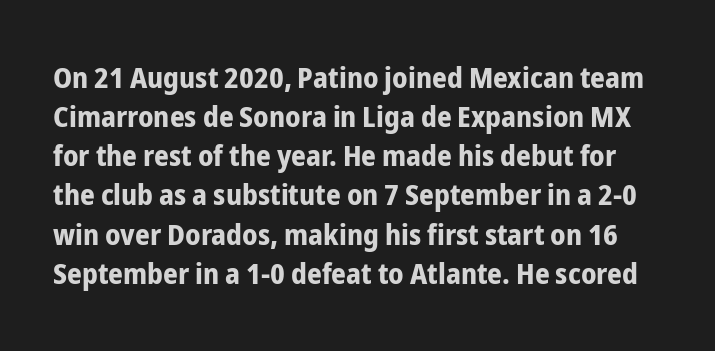
Q: Is the text bold? A: Yes.
Q: Is the text italic (slanted)? A: No, it is upright.
Q: Is the typeface a serif or a sans-serif typeface? A: Sans-serif.
Q: Is the text underlined? A: No.
Q: Is the spacing between letters normal or unusually wide? A: Normal.
Q: Is the spacing between lines tight, normal or loose? A: Normal.
Q: Width (condensed, normal, or wide)? A: Condensed.
Q: Stroke contrast? A: Low.
Q: x-height? A: Medium.
Q: Monospaced? A: No.
